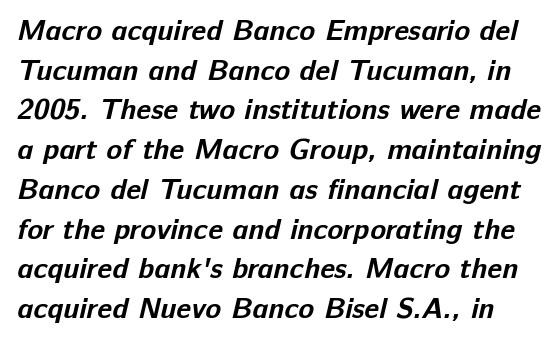
{"serif": "no", "bold": "yes", "weight": "bold", "width": "normal", "stroke_contrast": "low", "x_height": "medium", "monospaced": "no", "underline": "no", "line_spacing": "normal", "line_spacing_ratio": 1.37, "letter_spacing": "normal", "letter_spacing_em": 0.0, "glyph_px": 29}
